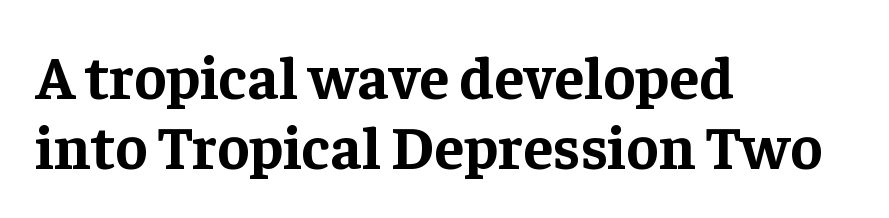
Do the letters lean? They stand straight. Words appear dense and cohesive because spacing is normal. Varying glyph widths throughout — classic text-font behaviour. Has an underline been added? It has not. This is heavy type, rendered in bold. The rendering shows small feet on the letterforms — a serif design.
